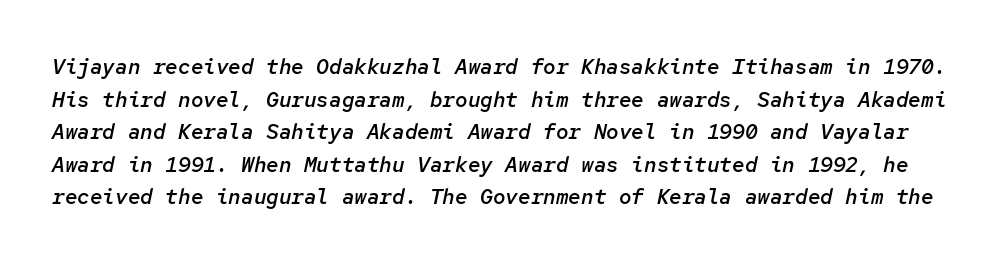
{"italic": "yes", "lean": "right", "slant_degrees": 12, "bold": "semi", "underline": "no", "line_spacing": "normal", "line_spacing_ratio": 1.55, "letter_spacing": "normal", "letter_spacing_em": 0.0, "glyph_px": 21}
